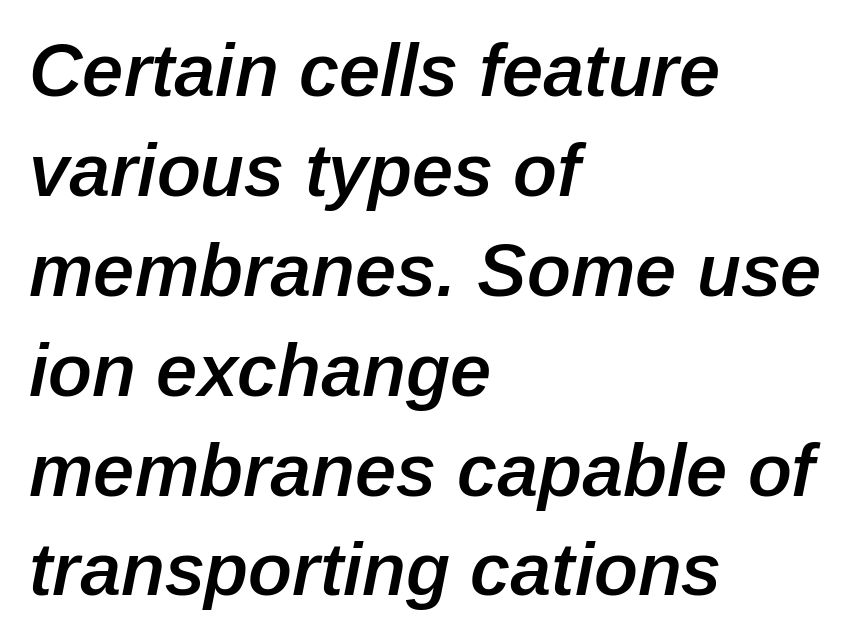
Q: Is the text bold? A: Semi-bold.
Q: Is the text italic (slanted)? A: Yes, it leans right by about 12 degrees.
Q: Is the text underlined? A: No.
Q: How is the paragraph aligned? A: Left-aligned.
Q: Is the spacing between letters normal or unusually wide? A: Normal.
Q: Is the spacing between lines tight, normal or loose? A: Normal.
Q: Width (condensed, normal, or wide)? A: Normal.
Q: Stroke contrast? A: Low.
Q: x-height? A: Medium.
Q: Monospaced? A: No.
